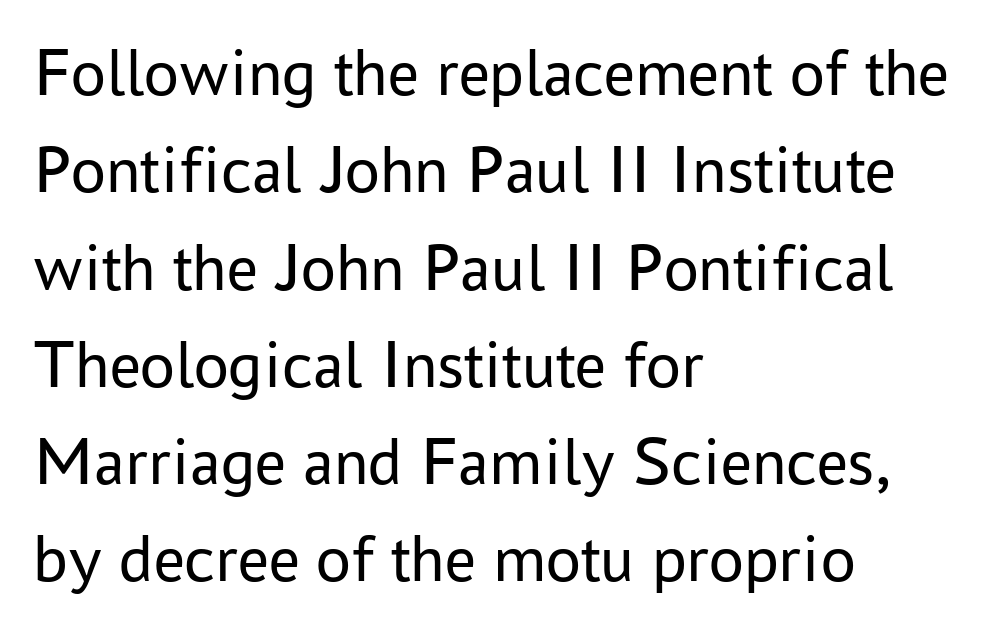
Q: Is the text bold? A: No.
Q: Is the text italic (slanted)? A: No, it is upright.
Q: Is the typeface a serif or a sans-serif typeface? A: Sans-serif.
Q: Is the text underlined? A: No.
Q: How is the paragraph aligned? A: Left-aligned.
Q: Is the spacing between letters normal or unusually wide? A: Normal.
Q: Is the spacing between lines tight, normal or loose? A: Normal.
Q: Width (condensed, normal, or wide)? A: Normal.
Q: Stroke contrast? A: Low.
Q: x-height? A: Medium.
Q: Monospaced? A: No.
